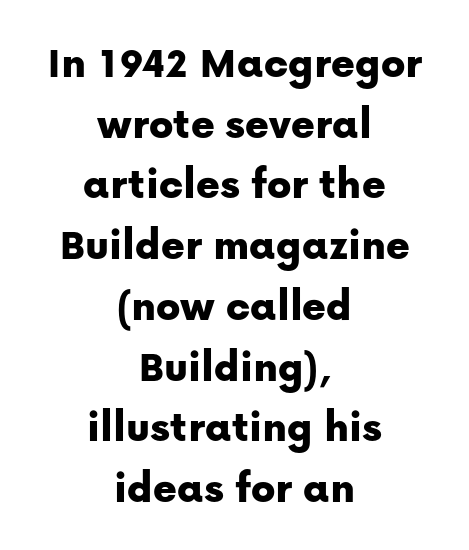
The image shows 45 px sans-serif type, upright; set centered, normal line spacing (1.35x), normal letter spacing, not underlined; low stroke contrast and a medium x-height.
